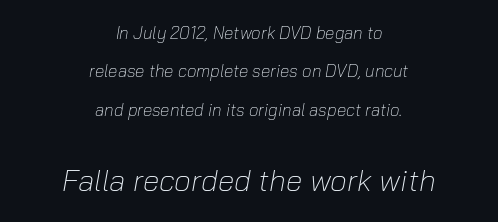
{"italic": "yes", "lean": "right", "slant_degrees": 10, "bold": "no", "weight": "light", "width": "normal", "stroke_contrast": "low", "x_height": "medium", "monospaced": "no", "underline": "no", "align": "center", "line_spacing": "loose", "line_spacing_ratio": 2.26, "letter_spacing": "normal", "letter_spacing_em": 0.0, "larger_block": "second", "size_ratio": 1.76, "glyph_px": 30}
